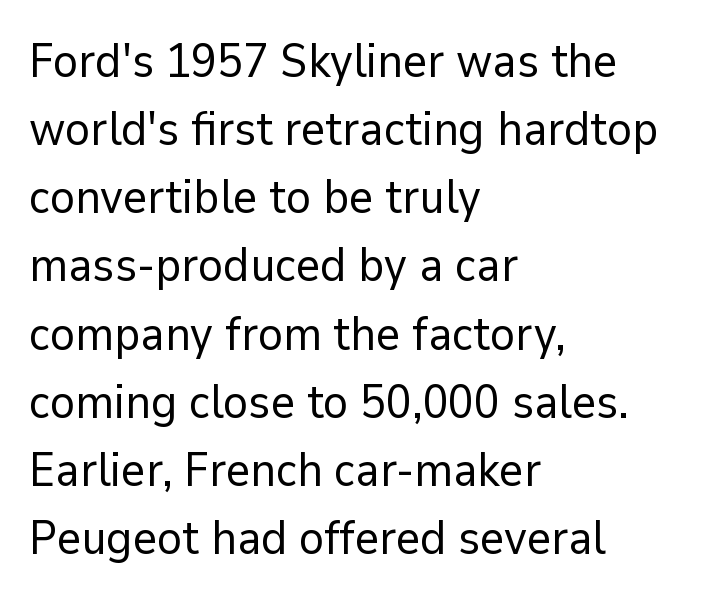
{"serif": "no", "italic": "no", "bold": "no", "weight": "regular", "width": "normal", "stroke_contrast": "low", "x_height": "medium", "monospaced": "no", "underline": "no", "align": "left", "line_spacing": "normal", "line_spacing_ratio": 1.45, "letter_spacing": "normal", "letter_spacing_em": 0.0, "glyph_px": 47}
